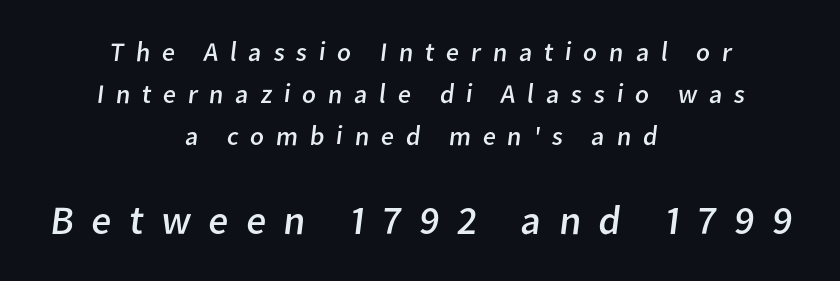
Q: Is the text bold? A: No.
Q: Is the typeface a serif or a sans-serif typeface? A: Sans-serif.
Q: Is the text underlined? A: No.
Q: How is the paragraph aligned? A: Centered.
Q: Is the spacing between letters normal or unusually wide? A: Unusually wide.
Q: Is the spacing between lines tight, normal or loose? A: Normal.
Q: Which block of text is set in a larger size, the first (top) or the second (bottom)? A: The second (bottom) one.
Q: Width (condensed, normal, or wide)? A: Normal.
Q: Stroke contrast? A: Low.
Q: x-height? A: Medium.
Q: Monospaced? A: No.
